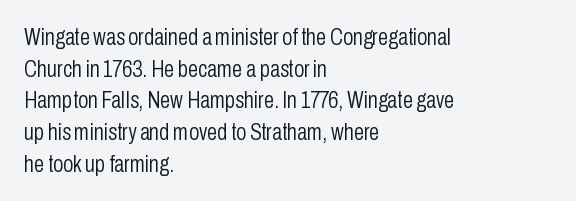
Q: Is the text bold? A: No.
Q: Is the text italic (slanted)? A: No, it is upright.
Q: Is the text underlined? A: No.
Q: How is the paragraph aligned? A: Left-aligned.
Q: Is the spacing between letters normal or unusually wide? A: Normal.
Q: Is the spacing between lines tight, normal or loose? A: Normal.
